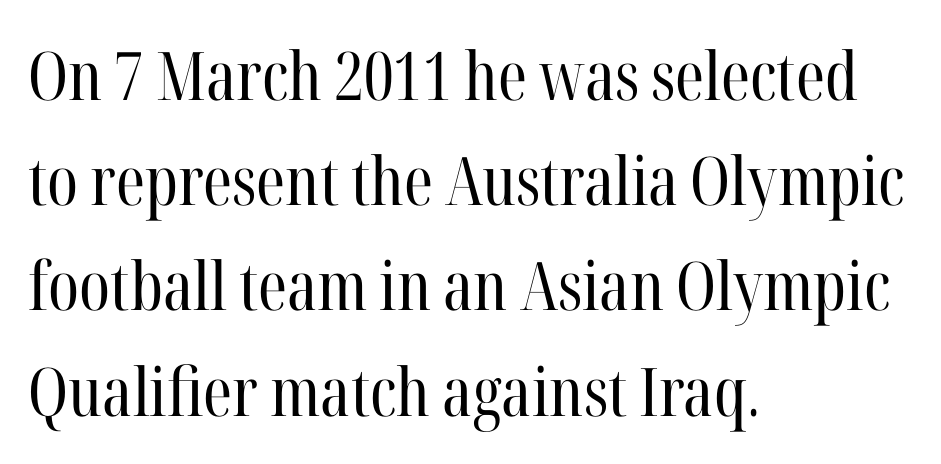
Q: Is the text bold? A: No.
Q: Is the text italic (slanted)? A: No, it is upright.
Q: Is the typeface a serif or a sans-serif typeface? A: Serif.
Q: Is the text underlined? A: No.
Q: How is the paragraph aligned? A: Left-aligned.
Q: Is the spacing between letters normal or unusually wide? A: Normal.
Q: Is the spacing between lines tight, normal or loose? A: Normal.
Q: Width (condensed, normal, or wide)? A: Condensed.
Q: Stroke contrast? A: High.
Q: x-height? A: Medium.
Q: Monospaced? A: No.
